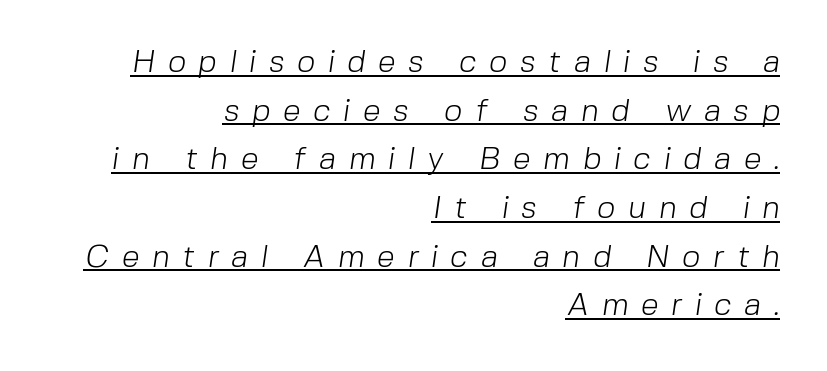
These glyphs show unthickened strokes, regular width or finer. Are there feet on the stems? There aren't — it's a sans. These lines are rendered in a variable-pitch font. Somebody hit Ctrl+U on this one — the words are underlined.
